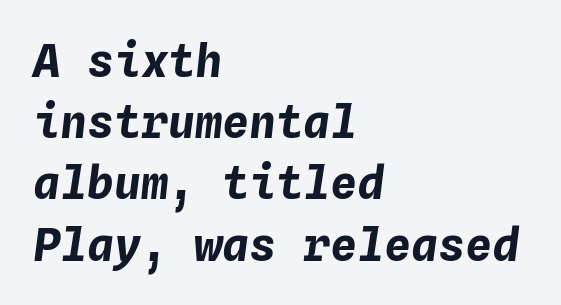
The image shows 45 px bold type, italic (leaning right), monospaced; set left-aligned, normal line spacing (1.36x), normal letter spacing, not underlined; low stroke contrast and a medium x-height.
